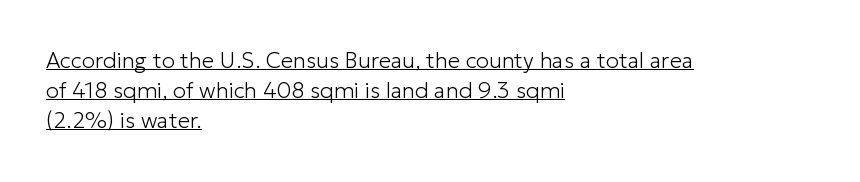
Q: Is the text bold? A: No.
Q: Is the text italic (slanted)? A: No, it is upright.
Q: Is the text underlined? A: Yes.
Q: How is the paragraph aligned? A: Left-aligned.
Q: Is the spacing between letters normal or unusually wide? A: Normal.
Q: Is the spacing between lines tight, normal or loose? A: Normal.
